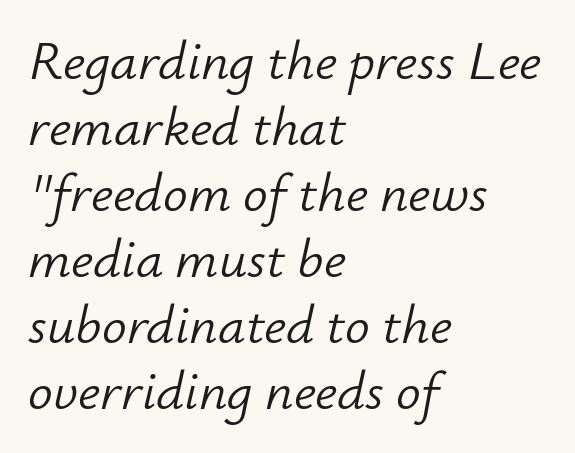
Q: Is the text bold? A: No.
Q: Is the text italic (slanted)? A: Yes, it leans right by about 12 degrees.
Q: Is the text underlined? A: No.
Q: How is the paragraph aligned? A: Left-aligned.
Q: Is the spacing between letters normal or unusually wide? A: Normal.
Q: Width (condensed, normal, or wide)? A: Normal.
Q: Stroke contrast? A: Low.
Q: x-height? A: Small.
Q: Monospaced? A: No.
